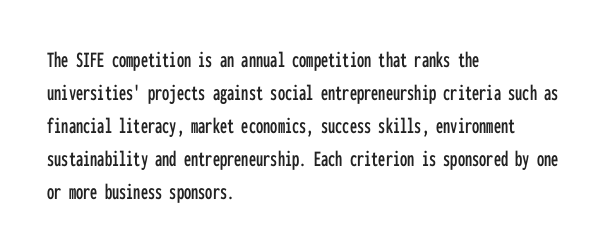
Q: Is the text italic (slanted)? A: No, it is upright.
Q: Is the text underlined? A: No.
Q: How is the paragraph aligned? A: Left-aligned.
Q: Is the spacing between letters normal or unusually wide? A: Normal.
Q: Is the spacing between lines tight, normal or loose? A: Normal.
